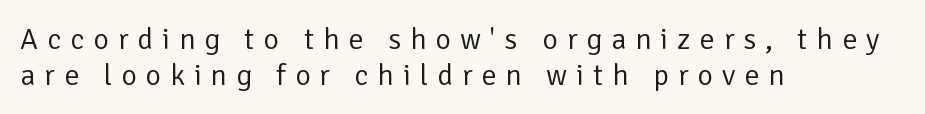
Q: Is the text bold? A: No.
Q: Is the text italic (slanted)? A: No, it is upright.
Q: Is the typeface a serif or a sans-serif typeface? A: Sans-serif.
Q: Is the text underlined? A: No.
Q: How is the paragraph aligned? A: Left-aligned.
Q: Is the spacing between letters normal or unusually wide? A: Unusually wide.
Q: Width (condensed, normal, or wide)? A: Normal.
Q: Stroke contrast? A: Low.
Q: x-height? A: Medium.
Q: Monospaced? A: No.
